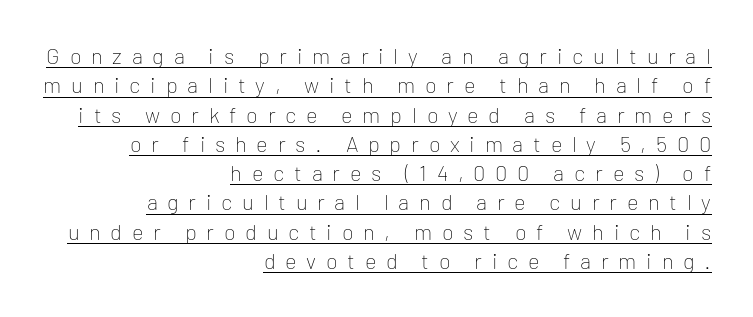
The image shows 22 px text type, upright; set right-aligned, normal line spacing (1.33x), unusually wide letter spacing (+0.44 em), underlined.
